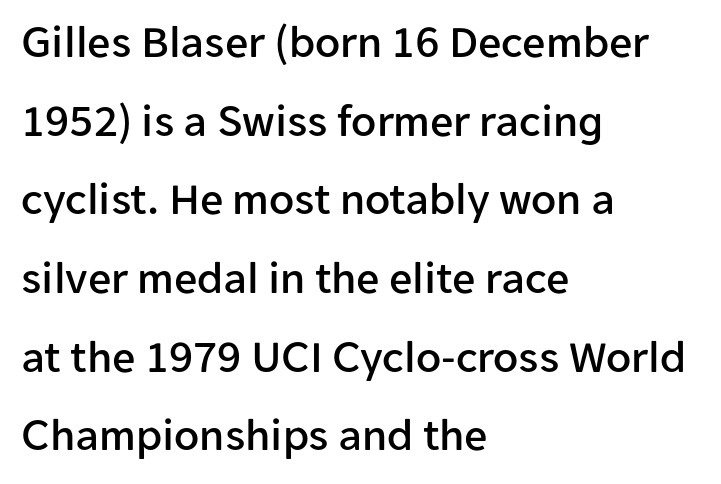
{"serif": "no", "italic": "no", "width": "normal", "stroke_contrast": "low", "x_height": "medium", "monospaced": "no", "underline": "no", "align": "left", "line_spacing_ratio": 1.71, "letter_spacing": "normal", "letter_spacing_em": 0.0, "glyph_px": 46}
